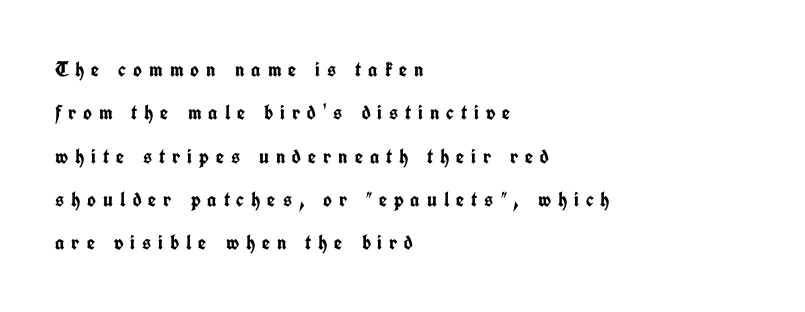
Q: Is the text bold? A: Yes.
Q: Is the text italic (slanted)? A: No, it is upright.
Q: Is the text underlined? A: No.
Q: How is the paragraph aligned? A: Left-aligned.
Q: Is the spacing between letters normal or unusually wide? A: Unusually wide.
Q: Is the spacing between lines tight, normal or loose? A: Loose.
